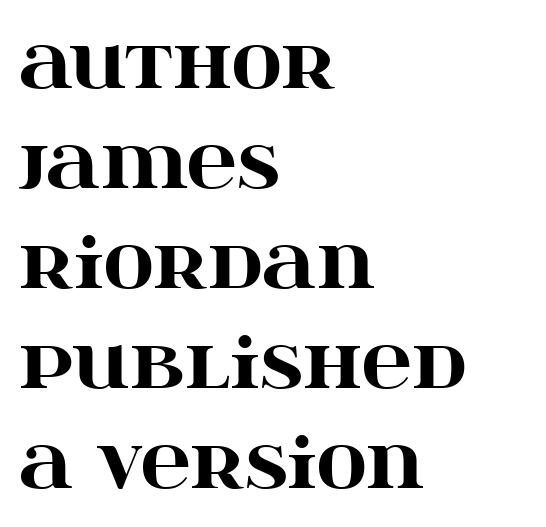
The image shows 69 px heavy, wide serif type, upright; set left-aligned, normal line spacing (1.45x), normal letter spacing, not underlined; high stroke contrast and a large x-height.
